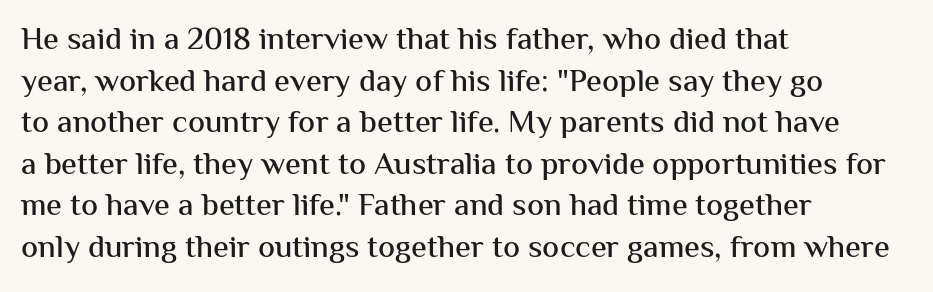
Q: Is the text italic (slanted)? A: No, it is upright.
Q: Is the typeface a serif or a sans-serif typeface? A: Sans-serif.
Q: Is the text underlined? A: No.
Q: How is the paragraph aligned? A: Left-aligned.
Q: Is the spacing between letters normal or unusually wide? A: Normal.
Q: Is the spacing between lines tight, normal or loose? A: Normal.
Q: Width (condensed, normal, or wide)? A: Normal.
Q: Stroke contrast? A: Medium.
Q: x-height? A: Medium.
Q: Monospaced? A: No.
